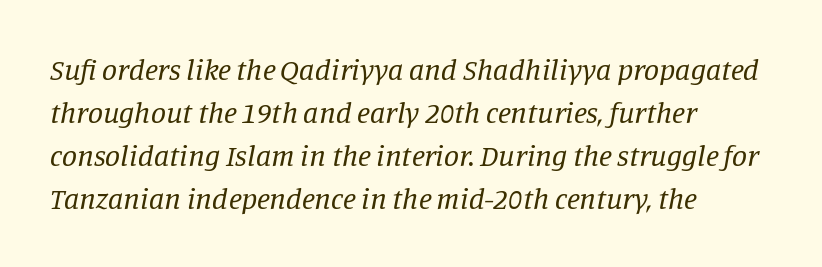
Q: Is the text bold? A: No.
Q: Is the text italic (slanted)? A: Yes, it leans right by about 11 degrees.
Q: Is the typeface a serif or a sans-serif typeface? A: Serif.
Q: Is the text underlined? A: No.
Q: How is the paragraph aligned? A: Left-aligned.
Q: Is the spacing between letters normal or unusually wide? A: Normal.
Q: Is the spacing between lines tight, normal or loose? A: Normal.
Q: Width (condensed, normal, or wide)? A: Normal.
Q: Stroke contrast? A: Low.
Q: x-height? A: Large.
Q: Monospaced? A: No.
